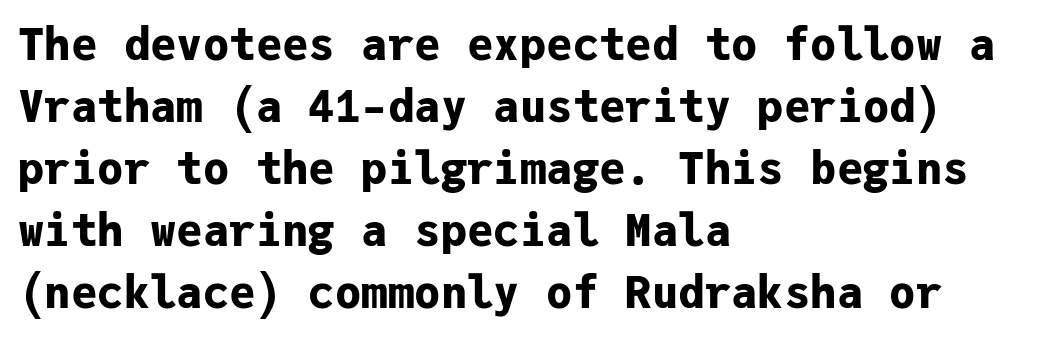
The face used here is monospaced, like something from a code editor. Stroke terminals: plain, sans-serif. No italicization has been applied; the sample stays upright. This rendering uses left alignment, leaving the right contour irregular. A typesetter would call this zero additional tracking. In terms of leading, this rendering sits right in the middle.
